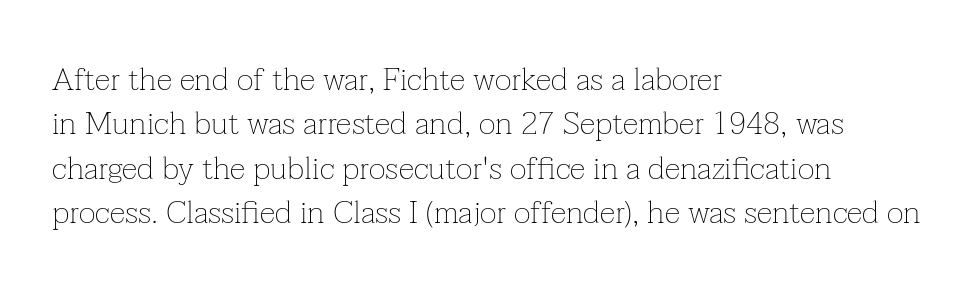
The image shows 32 px thin serif type, upright; set left-aligned, normal line spacing (1.39x), normal letter spacing, not underlined; low stroke contrast and a medium x-height.
